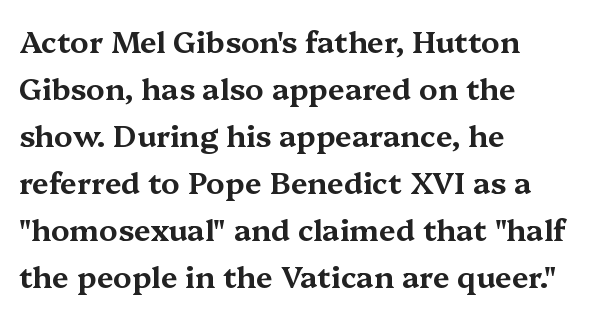
{"serif": "yes", "italic": "no", "width": "wide", "stroke_contrast": "medium", "x_height": "medium", "monospaced": "no", "underline": "no", "align": "left", "line_spacing": "normal", "line_spacing_ratio": 1.57, "letter_spacing": "normal", "letter_spacing_em": 0.0, "glyph_px": 30}
